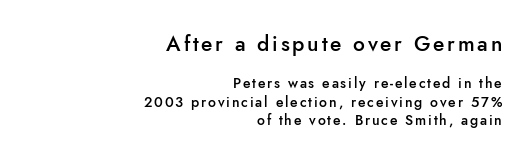
Baseline-to-baseline distance is the conventional proportion of letter height. The typesetter chose a ragged-left arrangement here. Visually, the top section dominates because its glyphs are scaled up. Nobody drew a line under any word here.
